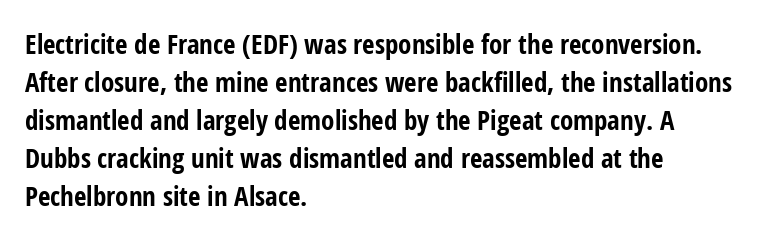
Q: Is the text bold? A: Yes.
Q: Is the text italic (slanted)? A: No, it is upright.
Q: Is the text underlined? A: No.
Q: How is the paragraph aligned? A: Left-aligned.
Q: Is the spacing between letters normal or unusually wide? A: Normal.
Q: Is the spacing between lines tight, normal or loose? A: Normal.
